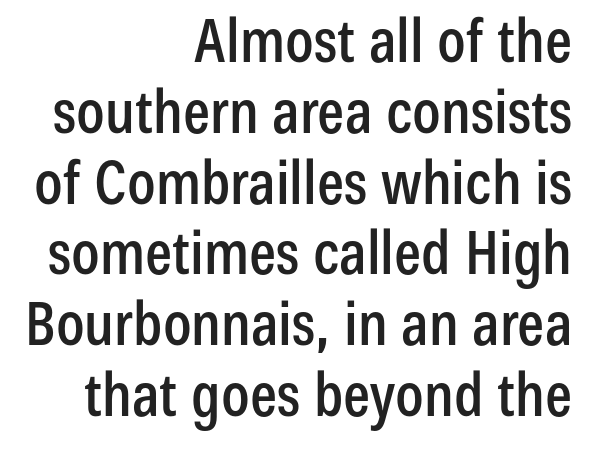
The image shows 60 px condensed sans-serif type, upright; set right-aligned, line spacing 1.18x, normal letter spacing, not underlined; low stroke contrast and a medium x-height.
